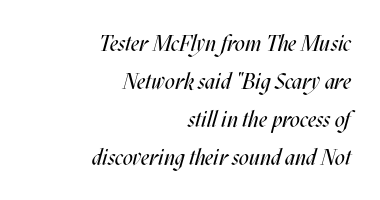
Q: Is the text bold? A: No.
Q: Is the text italic (slanted)? A: Yes, it leans right by about 17 degrees.
Q: Is the text underlined? A: No.
Q: How is the paragraph aligned? A: Right-aligned.
Q: Is the spacing between letters normal or unusually wide? A: Normal.
